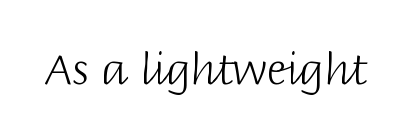
The image shows 43 px light sans-serif type, upright; set normal letter spacing, not underlined; low stroke contrast and a large x-height.
